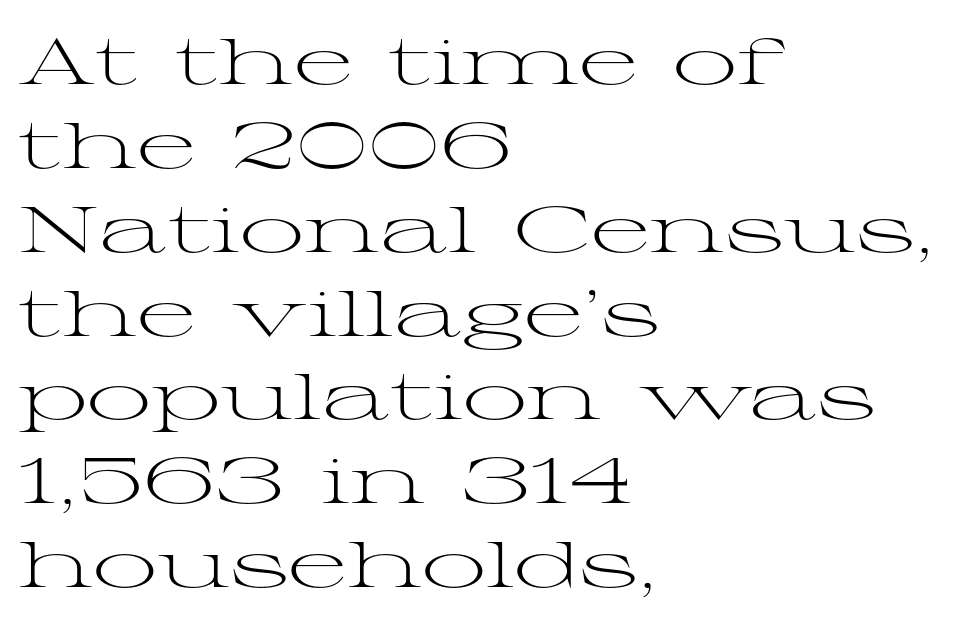
Q: Is the text bold? A: No.
Q: Is the text italic (slanted)? A: No, it is upright.
Q: Is the typeface a serif or a sans-serif typeface? A: Serif.
Q: Is the text underlined? A: No.
Q: How is the paragraph aligned? A: Left-aligned.
Q: Is the spacing between letters normal or unusually wide? A: Normal.
Q: Is the spacing between lines tight, normal or loose? A: Normal.
Q: Width (condensed, normal, or wide)? A: Wide.
Q: Stroke contrast? A: Medium.
Q: x-height? A: Medium.
Q: Monospaced? A: No.
